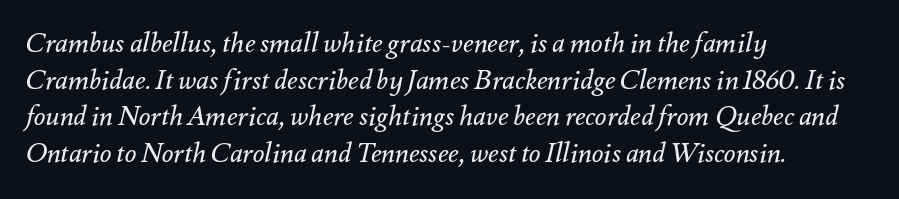
{"italic": "yes", "lean": "right", "slant_degrees": 12, "bold": "no", "underline": "no", "align": "left", "line_spacing": "normal", "line_spacing_ratio": 1.36, "letter_spacing": "normal", "letter_spacing_em": 0.0, "glyph_px": 27}
